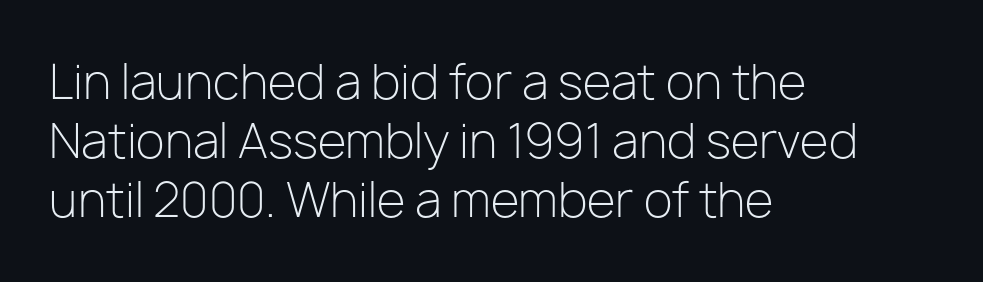
{"serif": "no", "italic": "no", "bold": "no", "weight": "light", "width": "normal", "stroke_contrast": "low", "x_height": "medium", "monospaced": "no", "underline": "no", "align": "left", "line_spacing": "normal", "line_spacing_ratio": 1.26, "letter_spacing": "normal", "letter_spacing_em": 0.0, "glyph_px": 47}
